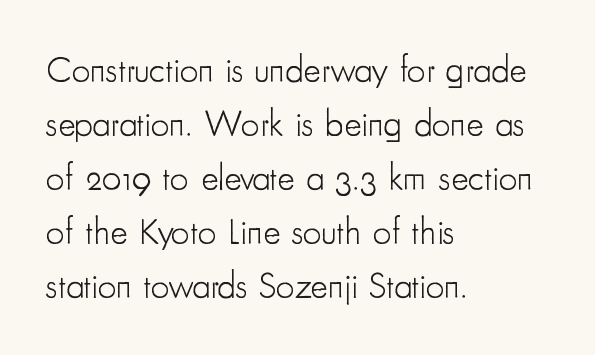
Q: Is the text bold? A: No.
Q: Is the text italic (slanted)? A: No, it is upright.
Q: Is the typeface a serif or a sans-serif typeface? A: Sans-serif.
Q: Is the text underlined? A: No.
Q: How is the paragraph aligned? A: Left-aligned.
Q: Is the spacing between letters normal or unusually wide? A: Normal.
Q: Is the spacing between lines tight, normal or loose? A: Normal.
Q: Width (condensed, normal, or wide)? A: Condensed.
Q: Stroke contrast? A: Low.
Q: x-height? A: Small.
Q: Monospaced? A: No.
